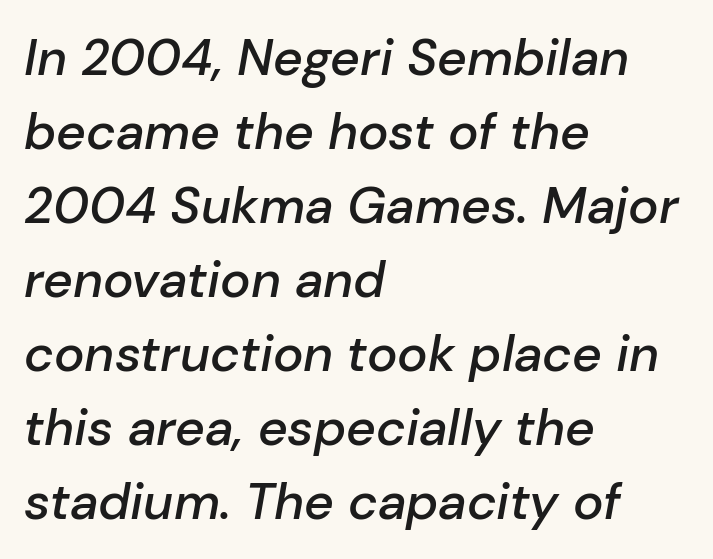
Q: Is the text bold? A: Semi-bold.
Q: Is the text italic (slanted)? A: Yes, it leans right by about 10 degrees.
Q: Is the text underlined? A: No.
Q: How is the paragraph aligned? A: Left-aligned.
Q: Is the spacing between letters normal or unusually wide? A: Normal.
Q: Is the spacing between lines tight, normal or loose? A: Normal.
Q: Width (condensed, normal, or wide)? A: Normal.
Q: Stroke contrast? A: Low.
Q: x-height? A: Medium.
Q: Monospaced? A: No.
